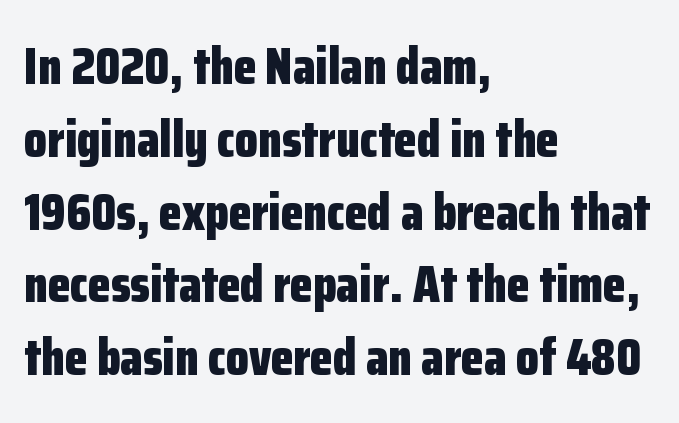
Proportional: the letters do not fall into vertical columns. How would I describe the line gaps? Plain and ordinary. The specimen reads as upright at a glance. The face used here is a sans, in the tradition of grotesques and geometrics. Compared with an ordinary text face, these strokes are far heavier — a full bold. Descender tails drop into unmarked territory.
